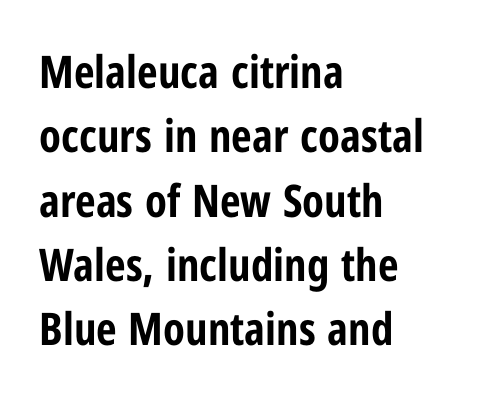
{"serif": "no", "italic": "no", "bold": "yes", "weight": "bold", "width": "condensed", "stroke_contrast": "low", "x_height": "medium", "monospaced": "no", "underline": "no", "align": "left", "line_spacing": "normal", "line_spacing_ratio": 1.43, "letter_spacing": "normal", "letter_spacing_em": 0.0, "glyph_px": 45}
